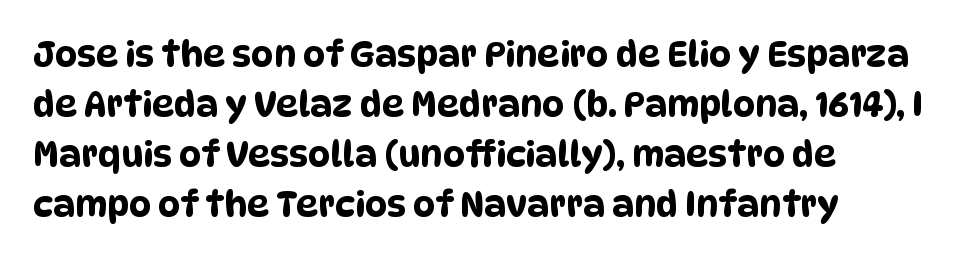
Q: Is the typeface a serif or a sans-serif typeface? A: Sans-serif.
Q: Is the text underlined? A: No.
Q: How is the paragraph aligned? A: Left-aligned.
Q: Is the spacing between letters normal or unusually wide? A: Normal.
Q: Is the spacing between lines tight, normal or loose? A: Normal.
Q: Width (condensed, normal, or wide)? A: Condensed.
Q: Stroke contrast? A: Low.
Q: x-height? A: Large.
Q: Monospaced? A: No.
